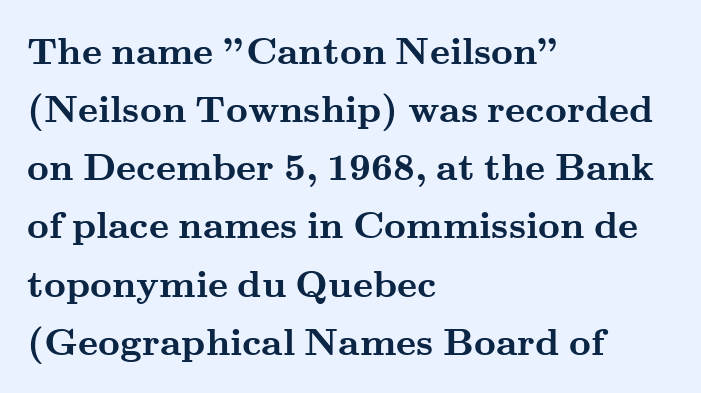
The image shows 38 px semibold, wide serif type, upright; set left-aligned, normal line spacing (1.53x), normal letter spacing, not underlined; medium stroke contrast and a small x-height.
